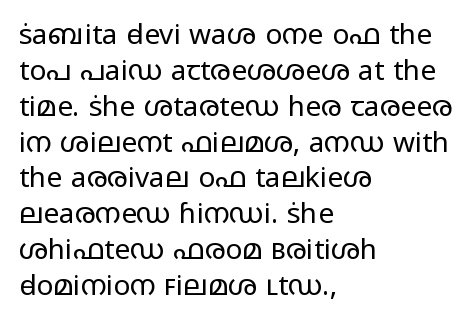
Descenders are the only things crossing below the line. The designer went with a sans here, leaving each stem footless. The gaps between neighbouring characters are ordinary and unremarkable. Baseline-to-baseline distance is the conventional proportion of letter height. The rendering uses natural spacing where letterforms have individual widths.
